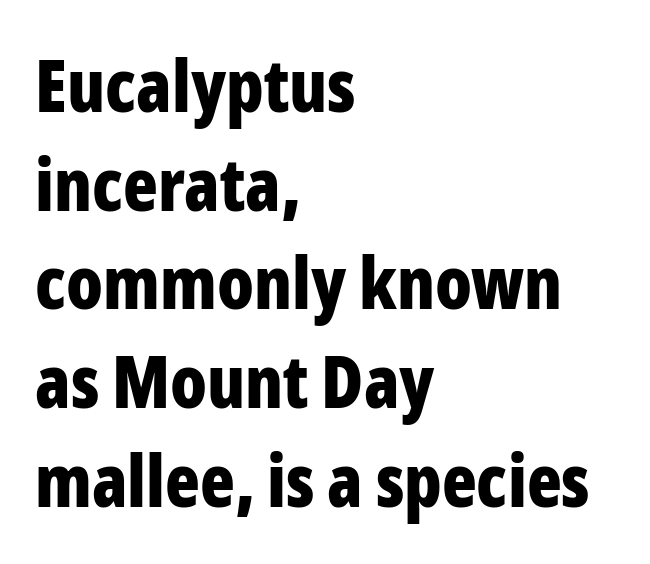
The image shows 72 px bold, condensed sans-serif type, upright; set left-aligned, normal line spacing (1.37x), normal letter spacing, not underlined; low stroke contrast and a medium x-height.
